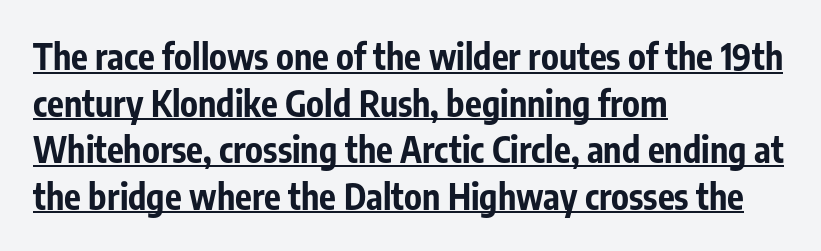
{"serif": "no", "italic": "no", "bold": "yes", "weight": "bold", "width": "condensed", "stroke_contrast": "low", "x_height": "medium", "monospaced": "no", "underline": "yes", "align": "left", "line_spacing": "normal", "line_spacing_ratio": 1.33, "letter_spacing": "normal", "letter_spacing_em": 0.0, "glyph_px": 35}
